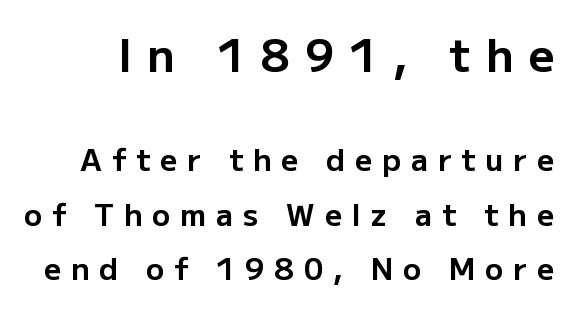
Q: Is the text bold? A: Yes.
Q: Is the text italic (slanted)? A: No, it is upright.
Q: Is the typeface a serif or a sans-serif typeface? A: Sans-serif.
Q: Is the text underlined? A: No.
Q: Is the spacing between letters normal or unusually wide? A: Unusually wide.
Q: Which block of text is set in a larger size, the first (top) or the second (bottom)? A: The first (top) one.
Q: Width (condensed, normal, or wide)? A: Normal.
Q: Stroke contrast? A: Low.
Q: x-height? A: Medium.
Q: Monospaced? A: No.
